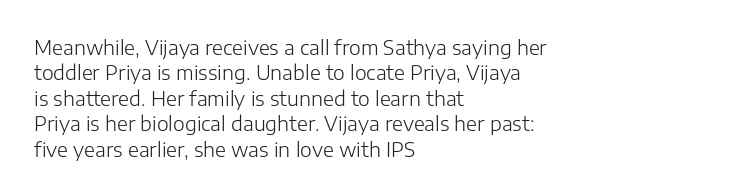
The image shows 20 px text type, upright; set left-aligned, normal line spacing (1.27x), normal letter spacing, not underlined.
